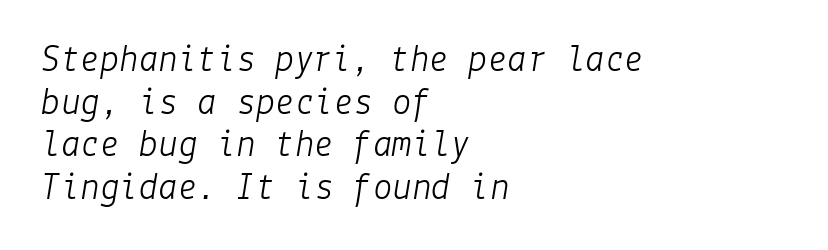
The image shows 39 px light type, italic (leaning right); set left-aligned, tight line spacing (1.09x), normal letter spacing, not underlined; low stroke contrast and a medium x-height.
